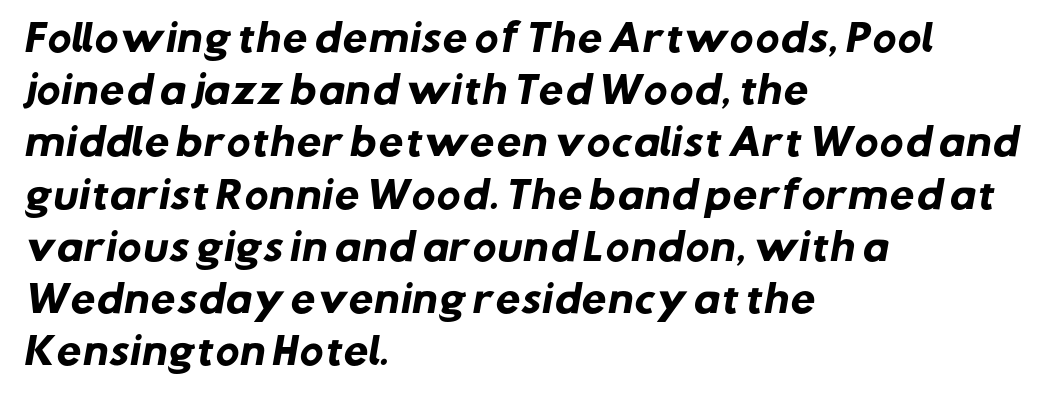
The image shows 36 px heavy sans-serif type; set left-aligned, normal line spacing (1.45x), normal letter spacing, not underlined; low stroke contrast and a medium x-height.
